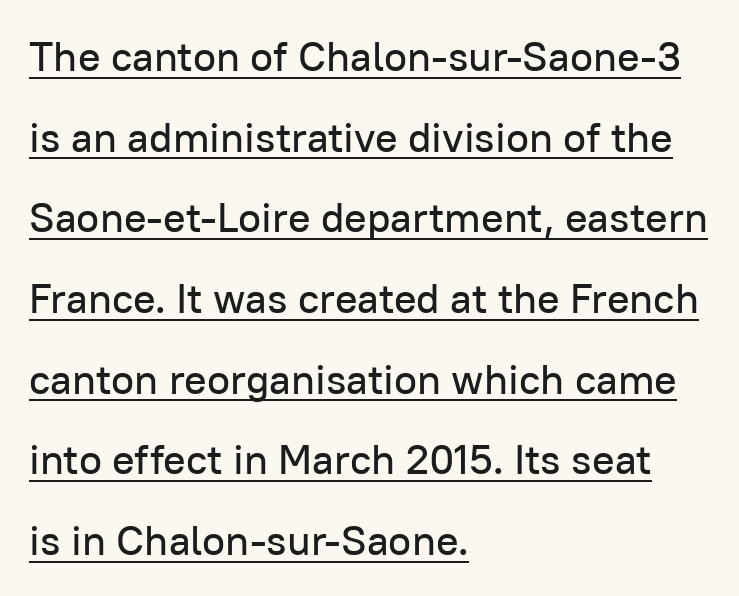
The image shows 42 px sans-serif type, upright; set left-aligned, loose line spacing (1.92x), normal letter spacing, underlined; low stroke contrast and a medium x-height.
